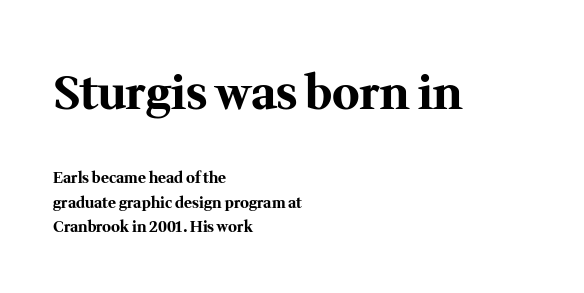
{"serif": "yes", "italic": "no", "bold": "yes", "weight": "bold", "width": "normal", "stroke_contrast": "medium", "x_height": "medium", "monospaced": "no", "underline": "no", "align": "left", "line_spacing": "normal", "line_spacing_ratio": 1.64, "letter_spacing": "normal", "letter_spacing_em": 0.0, "larger_block": "first", "size_ratio": 3.07, "glyph_px": 46}
